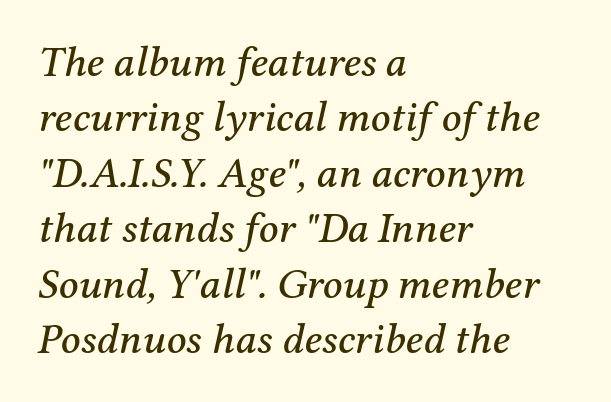
Q: Is the text italic (slanted)? A: Yes, it leans right by about 12 degrees.
Q: Is the typeface a serif or a sans-serif typeface? A: Serif.
Q: Is the text underlined? A: No.
Q: How is the paragraph aligned? A: Left-aligned.
Q: Is the spacing between letters normal or unusually wide? A: Normal.
Q: Is the spacing between lines tight, normal or loose? A: Normal.
Q: Width (condensed, normal, or wide)? A: Normal.
Q: Stroke contrast? A: Medium.
Q: x-height? A: Medium.
Q: Monospaced? A: No.
